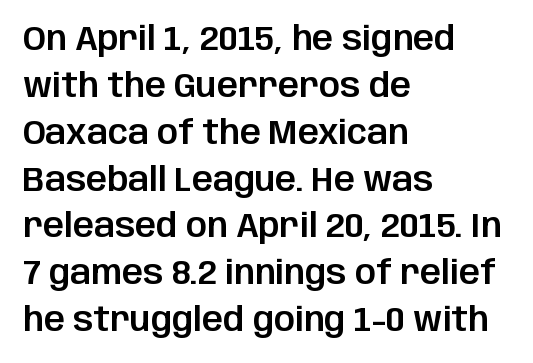
Underlining? Definitely not there. Reading down the column, the eye jumps a familiar distance to each next line. A classic flush-left, rag-right setting is used for this passage. The type sits square on the baseline with zero lean. The text was rendered using a sans face with plain stroke endings. A typesetter would call this zero additional tracking.
